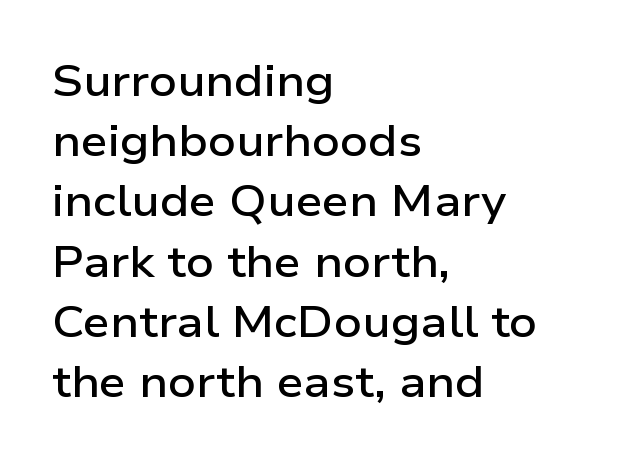
{"serif": "no", "italic": "no", "bold": "semi", "weight": "semibold", "width": "wide", "stroke_contrast": "low", "x_height": "medium", "monospaced": "no", "underline": "no", "align": "left", "line_spacing": "normal", "line_spacing_ratio": 1.4, "letter_spacing": "normal", "letter_spacing_em": 0.0, "glyph_px": 43}
